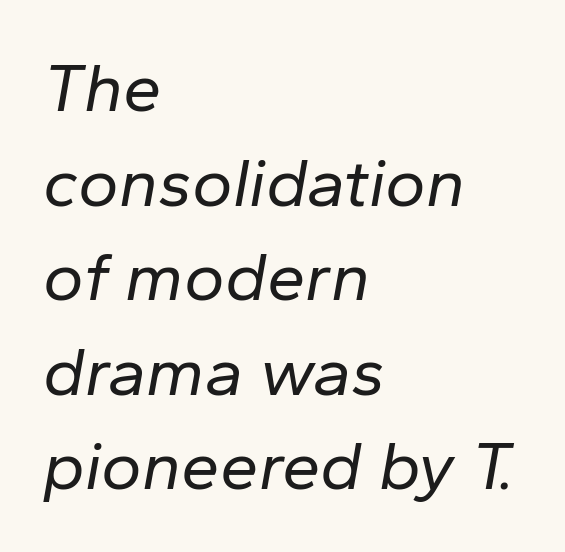
Q: Is the text bold? A: No.
Q: Is the text italic (slanted)? A: Yes, it leans right by about 10 degrees.
Q: Is the text underlined? A: No.
Q: How is the paragraph aligned? A: Left-aligned.
Q: Is the spacing between letters normal or unusually wide? A: Normal.
Q: Is the spacing between lines tight, normal or loose? A: Normal.
Q: Width (condensed, normal, or wide)? A: Normal.
Q: Stroke contrast? A: Low.
Q: x-height? A: Medium.
Q: Monospaced? A: No.
